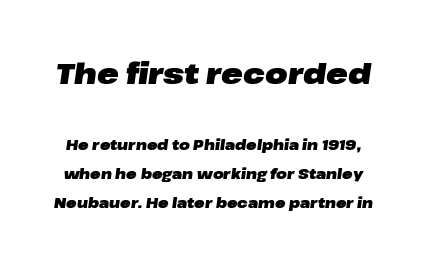
{"italic": "yes", "lean": "right", "slant_degrees": 8, "bold": "yes", "weight": "heavy", "width": "wide", "stroke_contrast": "low", "x_height": "medium", "monospaced": "no", "underline": "no", "line_spacing": "loose", "line_spacing_ratio": 2.06, "letter_spacing": "normal", "letter_spacing_em": 0.0, "larger_block": "first", "size_ratio": 2.07, "glyph_px": 29}
